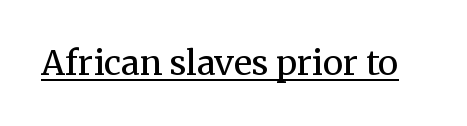
{"serif": "yes", "italic": "no", "bold": "no", "weight": "regular", "width": "normal", "stroke_contrast": "medium", "x_height": "medium", "monospaced": "no", "underline": "yes", "letter_spacing": "normal", "letter_spacing_em": 0.0, "glyph_px": 34}
